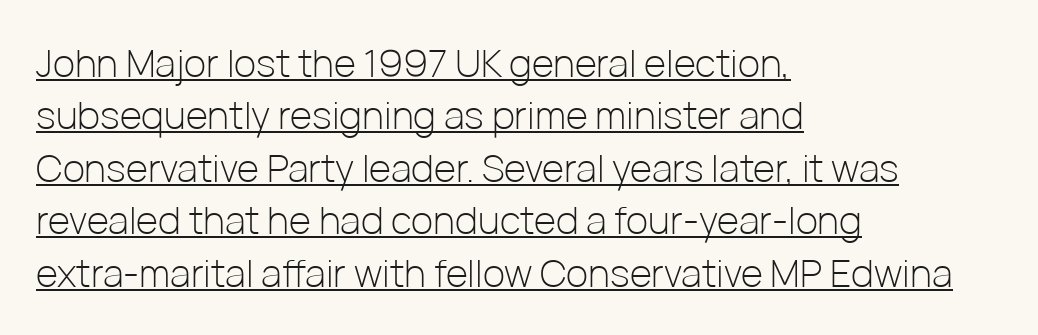
The image shows 38 px light sans-serif type, upright; set left-aligned, normal line spacing (1.38x), normal letter spacing, underlined; low stroke contrast and a medium x-height.
